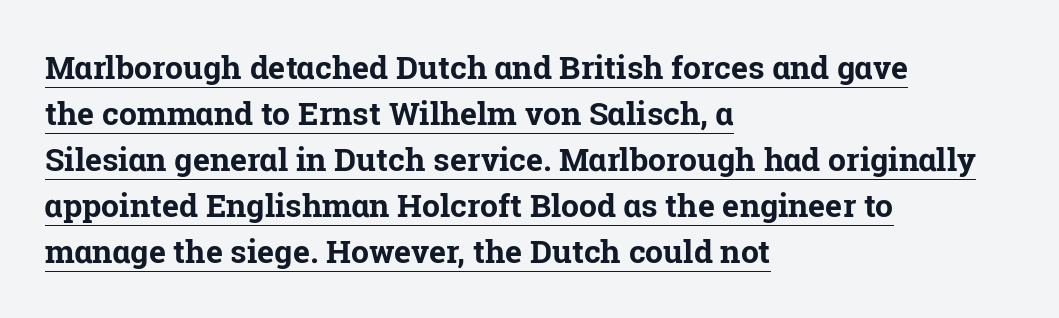
I'd call this a serif setting — the letters wear small feet. Students, observe: this is what conventionally led text looks like. In designer terms, the underline attribute is active on this setting. Short and long lines alike share a common starting point at left.
